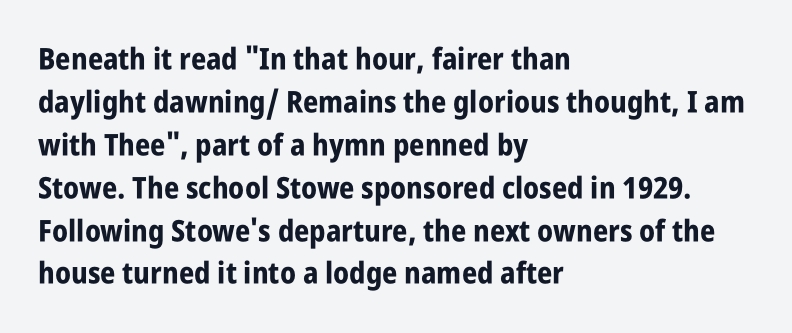
The image shows 30 px bold, condensed sans-serif type, upright; set left-aligned, normal line spacing (1.43x), normal letter spacing, not underlined; low stroke contrast and a large x-height.
